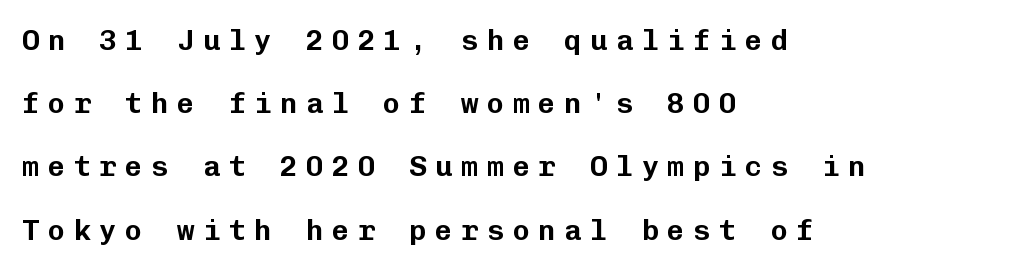
Which margin do the lines hug? The left one — the right edge is uneven. The leading is generous, giving the passage an open texture. Serifs: no, the terminals of the letterforms are clean. Check the space under the baseline: it is left empty. The type sits square on the baseline with zero lean. This sample has the even, mechanical cadence of fixed-width lettering.
